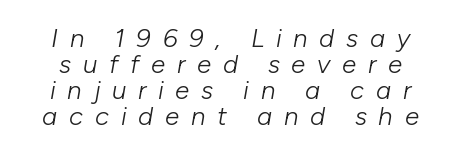
{"italic": "yes", "lean": "right", "slant_degrees": 10, "bold": "no", "underline": "no", "line_spacing": "tight", "line_spacing_ratio": 1.0, "letter_spacing": "wide", "letter_spacing_em": 0.45, "glyph_px": 26}
